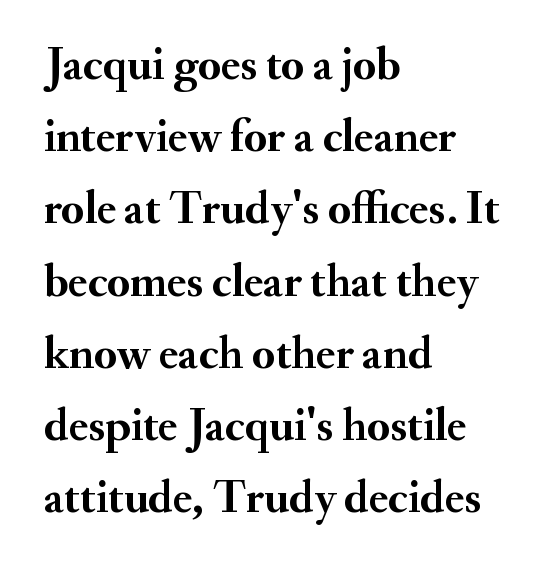
{"serif": "yes", "italic": "no", "bold": "yes", "weight": "semibold", "width": "normal", "stroke_contrast": "medium", "x_height": "small", "monospaced": "no", "underline": "no", "align": "left", "line_spacing": "normal", "line_spacing_ratio": 1.57, "letter_spacing": "normal", "letter_spacing_em": 0.0, "glyph_px": 46}
